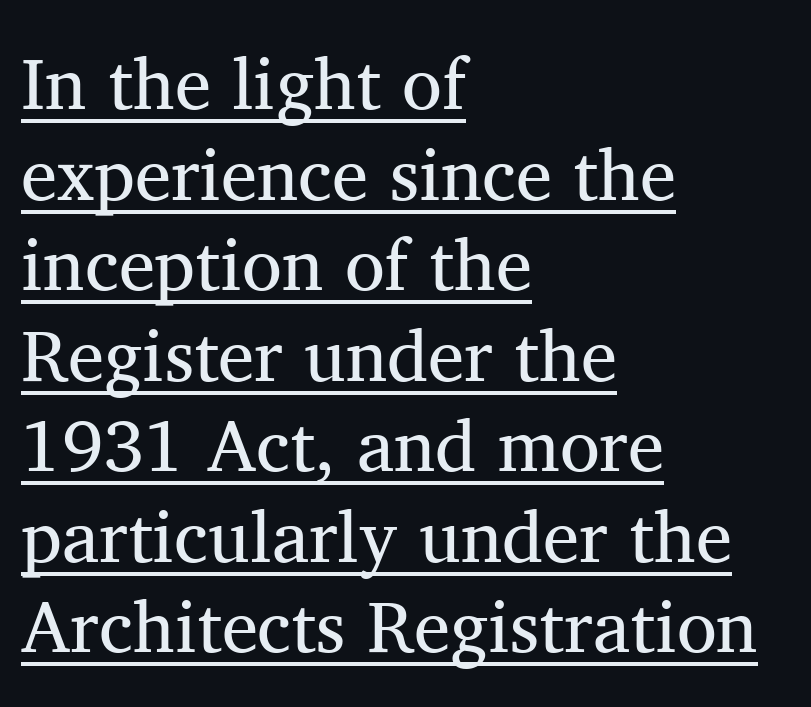
Words appear dense and cohesive because spacing is normal. Underlined type. The letters stand upright; this is a roman face. Ink coverage per letter is moderate at most.
